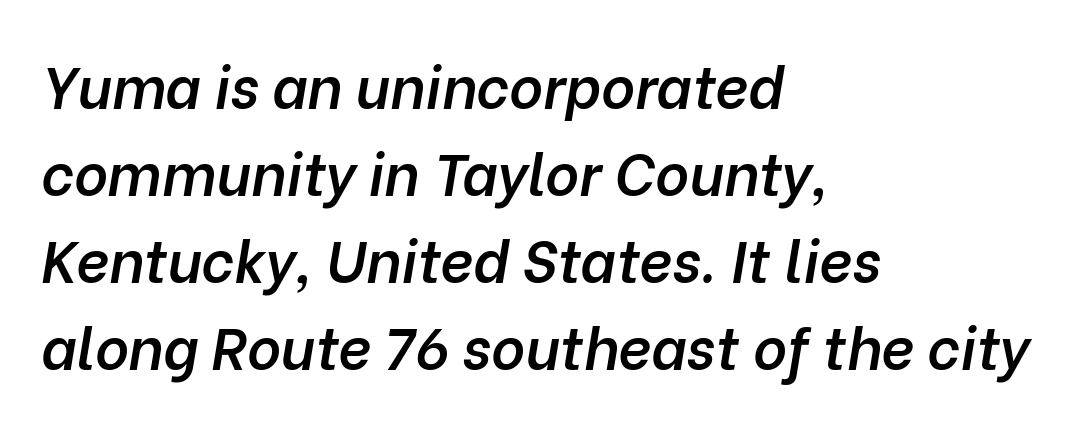
The area under the type is left untouched. Tall strokes in this sample are angled rather than plumb. Does the weight exceed regular? Yes, but only to semibold. Caption: multi-line text, flush left, ragged right. Think of a printed novel: that variable character pitch is what you see here.
